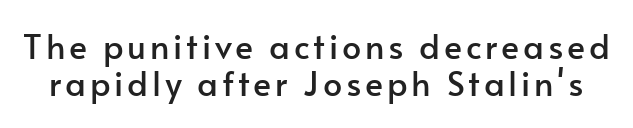
{"serif": "no", "italic": "no", "width": "normal", "stroke_contrast": "low", "x_height": "small", "monospaced": "no", "underline": "no", "line_spacing": "tight", "line_spacing_ratio": 1.1, "glyph_px": 34}
